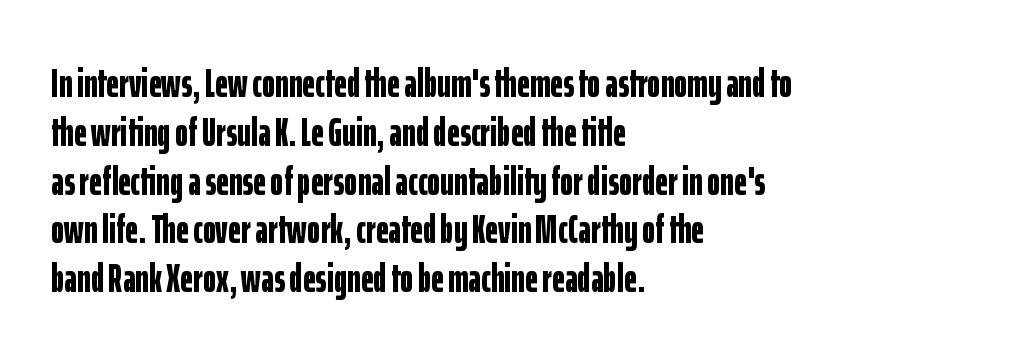
{"serif": "no", "italic": "no", "bold": "yes", "weight": "bold", "width": "condensed", "stroke_contrast": "low", "x_height": "medium", "monospaced": "no", "underline": "no", "align": "left", "line_spacing_ratio": 1.22, "letter_spacing": "normal", "letter_spacing_em": 0.0, "glyph_px": 40}
